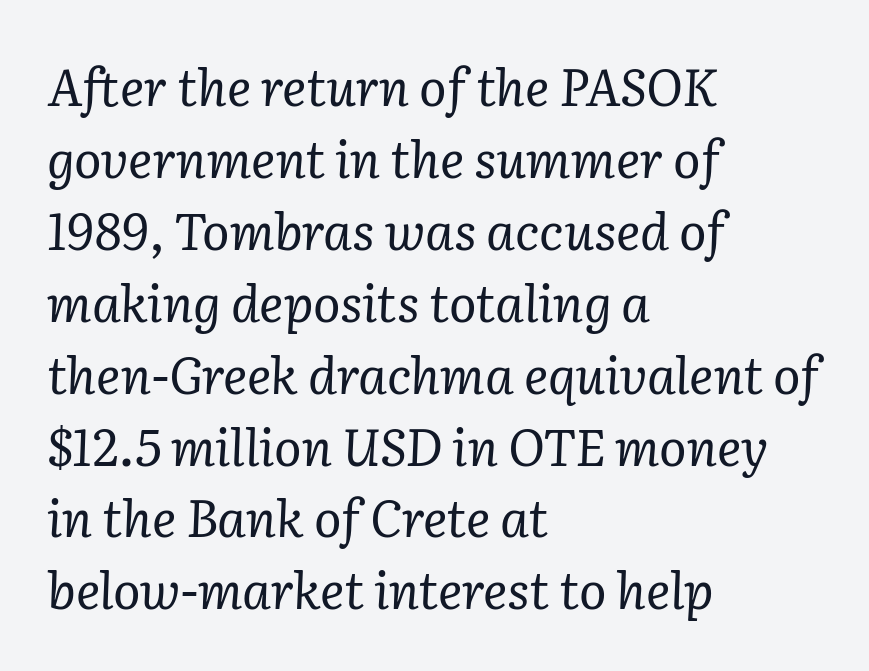
Q: Is the text bold? A: No.
Q: Is the text italic (slanted)? A: Yes, it leans right by about 2 degrees.
Q: Is the typeface a serif or a sans-serif typeface? A: Serif.
Q: Is the text underlined? A: No.
Q: How is the paragraph aligned? A: Left-aligned.
Q: Is the spacing between letters normal or unusually wide? A: Normal.
Q: Is the spacing between lines tight, normal or loose? A: Normal.
Q: Width (condensed, normal, or wide)? A: Normal.
Q: Stroke contrast? A: Low.
Q: x-height? A: Medium.
Q: Monospaced? A: No.
